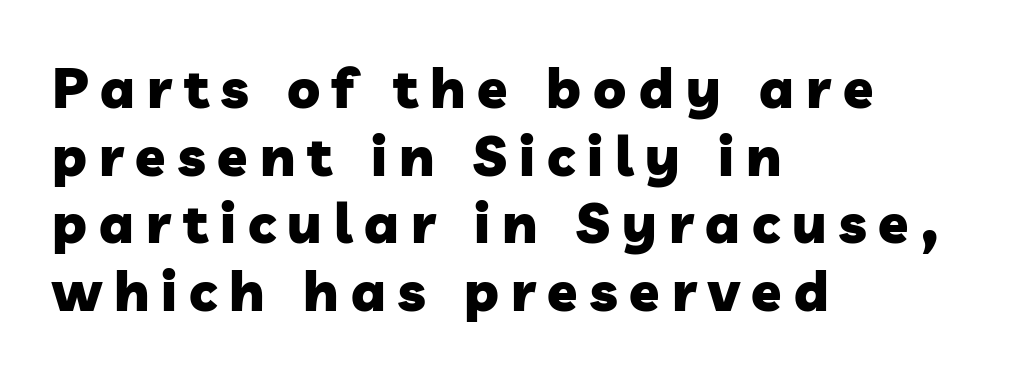
The image shows 55 px heavy sans-serif type; set left-aligned, line spacing 1.23x, unusually wide letter spacing (+0.22 em), not underlined; low stroke contrast and a medium x-height.
